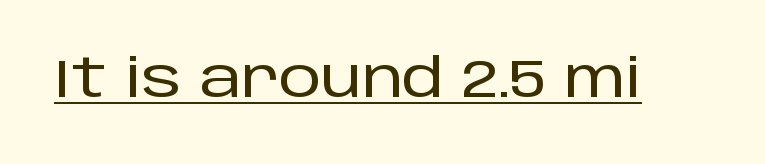
The image shows 53 px sans-serif type, upright; set normal letter spacing, underlined; low stroke contrast and a large x-height.
